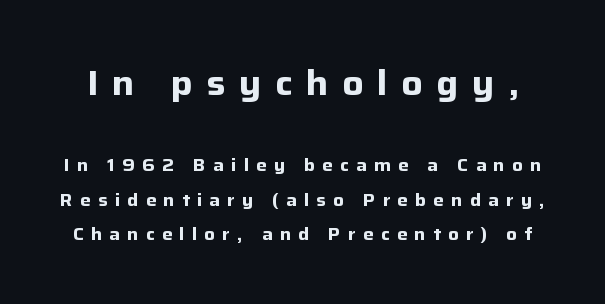
Q: Is the text bold? A: Yes.
Q: Is the text italic (slanted)? A: No, it is upright.
Q: Is the typeface a serif or a sans-serif typeface? A: Sans-serif.
Q: Is the text underlined? A: No.
Q: Is the spacing between letters normal or unusually wide? A: Unusually wide.
Q: Is the spacing between lines tight, normal or loose? A: Loose.
Q: Which block of text is set in a larger size, the first (top) or the second (bottom)? A: The first (top) one.
Q: Width (condensed, normal, or wide)? A: Normal.
Q: Stroke contrast? A: Low.
Q: x-height? A: Medium.
Q: Monospaced? A: No.
